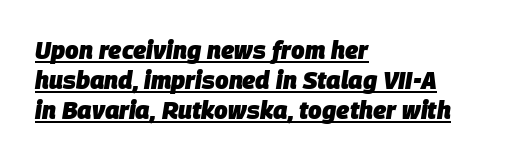
The horizontal fit of the characters is conventional and even. This is oblique type, the kind used for emphasis or titles. The letters are bold, with thick, heavy strokes. Looks like someone drew a line under every word here. This sample is left-justified, so line endings fall wherever the words run out.
